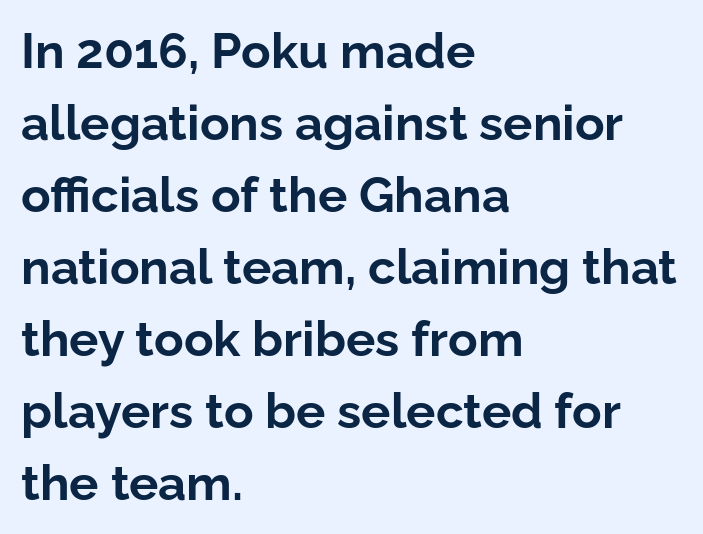
The image shows 49 px bold sans-serif type, upright; set left-aligned, normal line spacing (1.47x), normal letter spacing, not underlined; low stroke contrast and a medium x-height.
